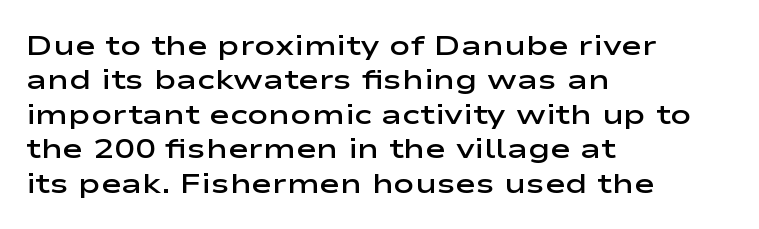
{"serif": "no", "italic": "no", "bold": "semi", "weight": "semibold", "width": "wide", "stroke_contrast": "low", "x_height": "medium", "monospaced": "no", "underline": "no", "align": "left", "line_spacing_ratio": 1.23, "letter_spacing": "normal", "letter_spacing_em": 0.0, "glyph_px": 28}
